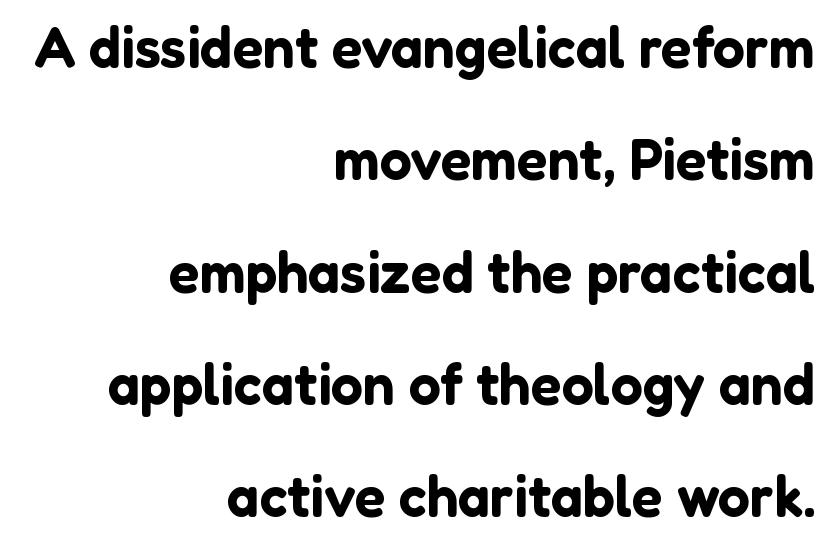
Vertical strokes here are truly vertical. A great deal of white space separates one row of letters from the next. Looks like regular typesetting: each glyph gets only the width it needs. The words here are not underlined.
